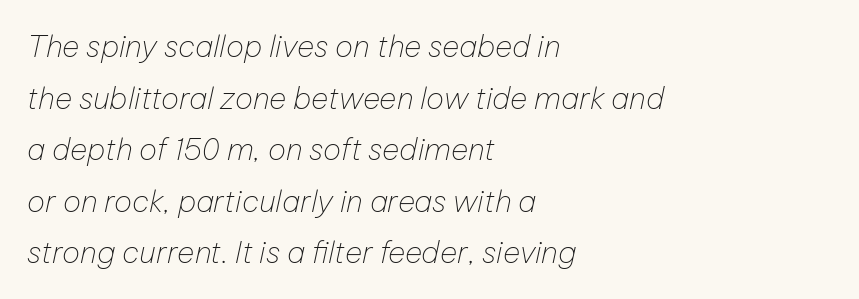
Q: Is the text bold? A: No.
Q: Is the text italic (slanted)? A: Yes, it leans right by about 12 degrees.
Q: Is the text underlined? A: No.
Q: How is the paragraph aligned? A: Left-aligned.
Q: Is the spacing between letters normal or unusually wide? A: Normal.
Q: Width (condensed, normal, or wide)? A: Normal.
Q: Stroke contrast? A: Low.
Q: x-height? A: Medium.
Q: Monospaced? A: No.
